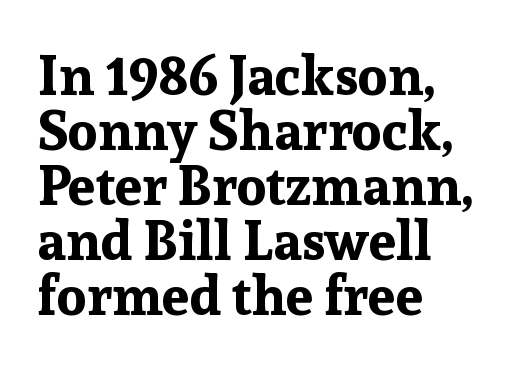
The image shows 55 px bold serif type, upright; set left-aligned, tight line spacing (1.0x), normal letter spacing, not underlined; low stroke contrast and a medium x-height.
